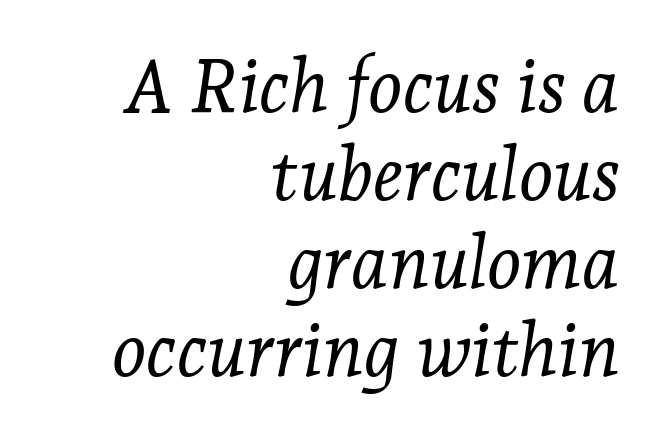
Q: Is the text bold? A: No.
Q: Is the text italic (slanted)? A: Yes, it leans right by about 7 degrees.
Q: Is the typeface a serif or a sans-serif typeface? A: Serif.
Q: Is the text underlined? A: No.
Q: How is the paragraph aligned? A: Right-aligned.
Q: Is the spacing between letters normal or unusually wide? A: Normal.
Q: Width (condensed, normal, or wide)? A: Normal.
Q: Stroke contrast? A: Low.
Q: x-height? A: Medium.
Q: Monospaced? A: No.
